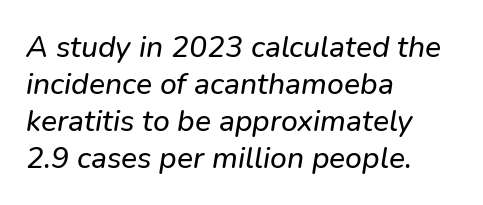
The image shows 30 px sans-serif type; set left-aligned, line spacing 1.23x, normal letter spacing, not underlined; low stroke contrast and a medium x-height.
